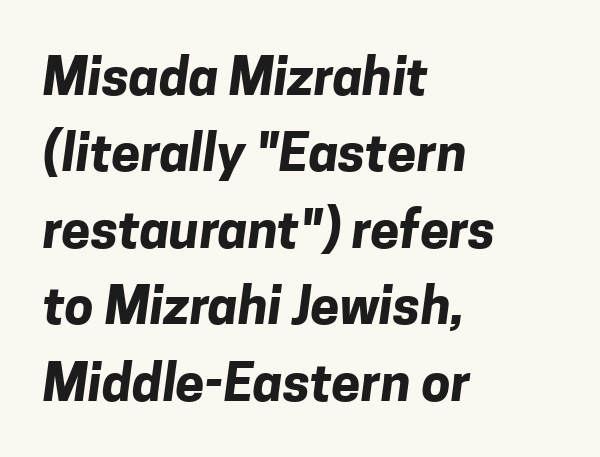
The space directly below the letters is spotless. A typesetter would call this proportional, since set widths differ per character. This is heavy type, rendered in bold. Does the type have serifs? No, each stem ends abruptly.
